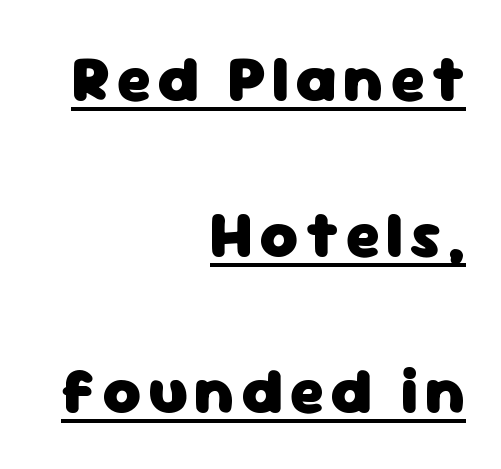
The image shows 65 px heavy sans-serif type, upright; set right-aligned, loose line spacing (2.4x), underlined; low stroke contrast and a medium x-height.
